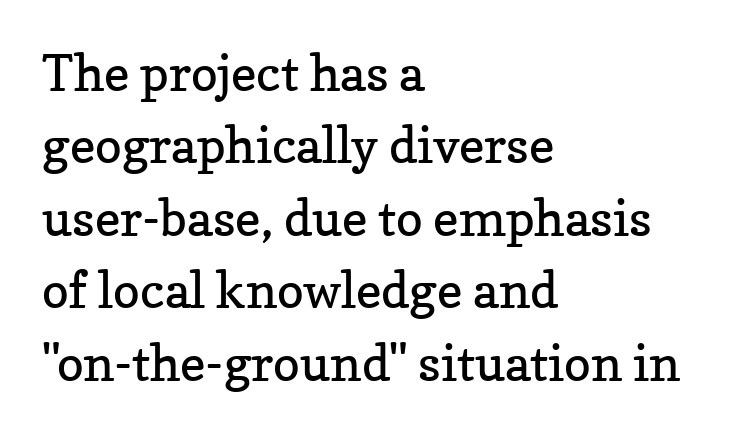
Typographically, this falls in the serif category. Is this a fixed-width face? No — the glyphs have proportional, varying widths. Leftover space on each line is placed entirely after the last word. Upright lettering throughout. A quiet, ordinary-to-light weight characterises the typeface. Interline gaps are of average width in this sample.
